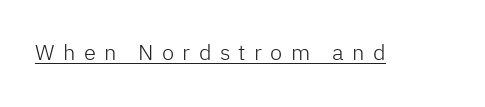
Italic? Not at all — the glyphs are vertical. The font sits on the lighter half of the weight spectrum, regular included. Does extra space separate the letters? Yes, quite a lot of it. The passage shown is underscored from start to finish.
